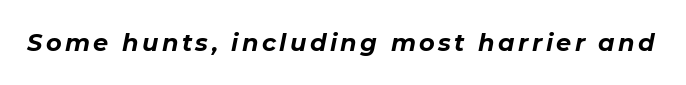
The image shows 24 px bold type, italic (leaning right); set not underlined.
